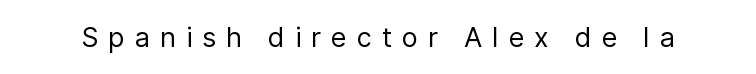
The image shows 27 px text type, upright; set unusually wide letter spacing (+0.37 em), not underlined.
